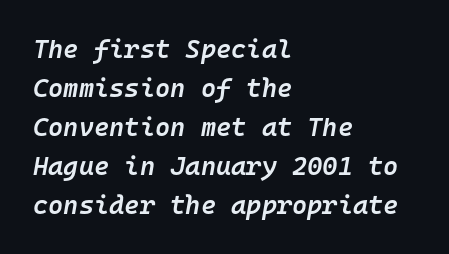
Slanted lettering throughout. If you drew a ruler down the left edge, every line would touch it. Between one letter and the next there's only the usual sliver of space. Typographic density is moderately raised because the face is semibold.
